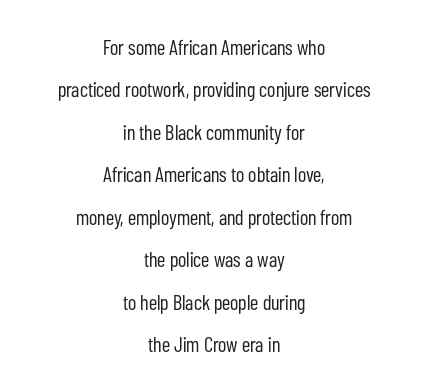
The image shows 21 px text type, upright; set centered, loose line spacing (2.02x), normal letter spacing, not underlined.
